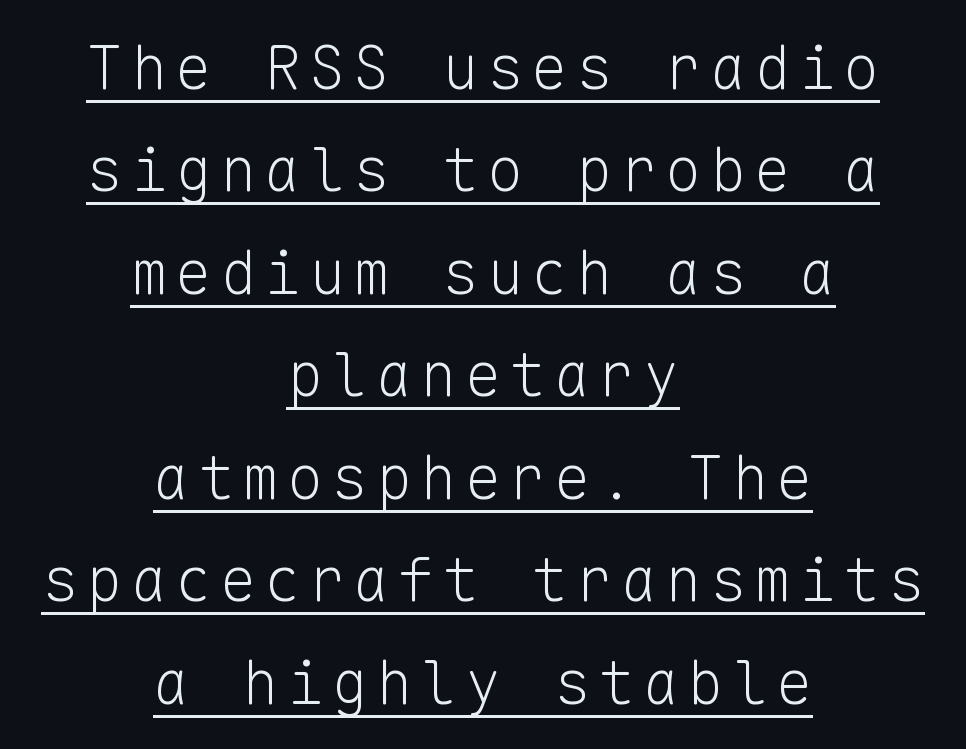
You can see a thin bar hugging the bottom of the glyphs. Centered paragraph, ragged on both sides. A light-to-regular cut is what we see here. The rendering uses typewriter-style spacing with identical character cells. How would I describe the line gaps? Plain and ordinary.
